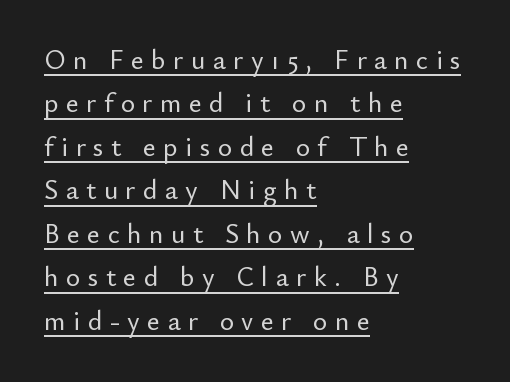
{"italic": "no", "underline": "yes", "align": "left", "line_spacing": "normal", "line_spacing_ratio": 1.61, "letter_spacing": "wide", "letter_spacing_em": 0.28, "glyph_px": 27}
